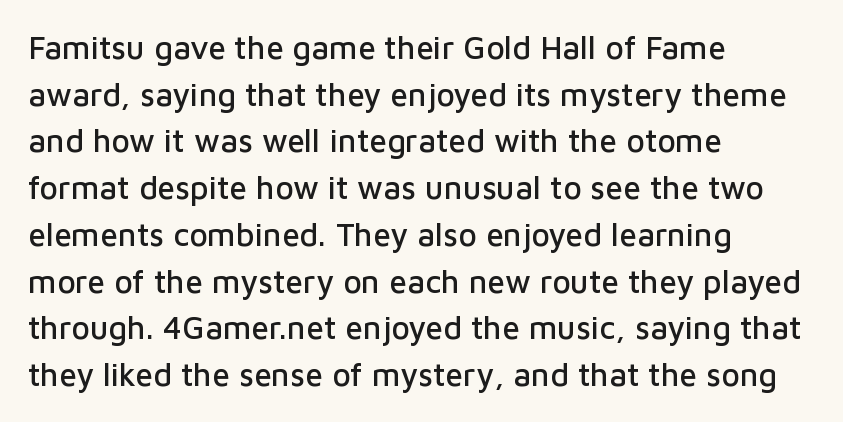
Whoever set this chose a conventional vertical rhythm. The rendering anchors every line to the left-hand side. A typesetter would label this face a sans. A typesetter would call this proportional, since set widths differ per character. You can tell it's not italic because the verticals are truly vertical. Plain, unruled lines of type.
